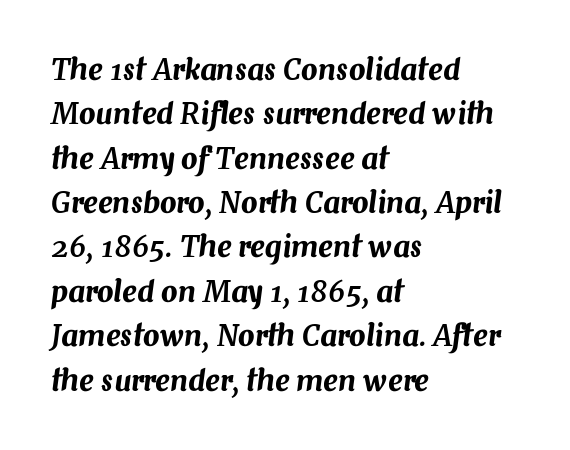
Q: Is the text italic (slanted)? A: Yes, it leans right by about 7 degrees.
Q: Is the text underlined? A: No.
Q: How is the paragraph aligned? A: Left-aligned.
Q: Is the spacing between letters normal or unusually wide? A: Normal.
Q: Is the spacing between lines tight, normal or loose? A: Normal.
Q: Width (condensed, normal, or wide)? A: Normal.
Q: Stroke contrast? A: Medium.
Q: x-height? A: Medium.
Q: Monospaced? A: No.
